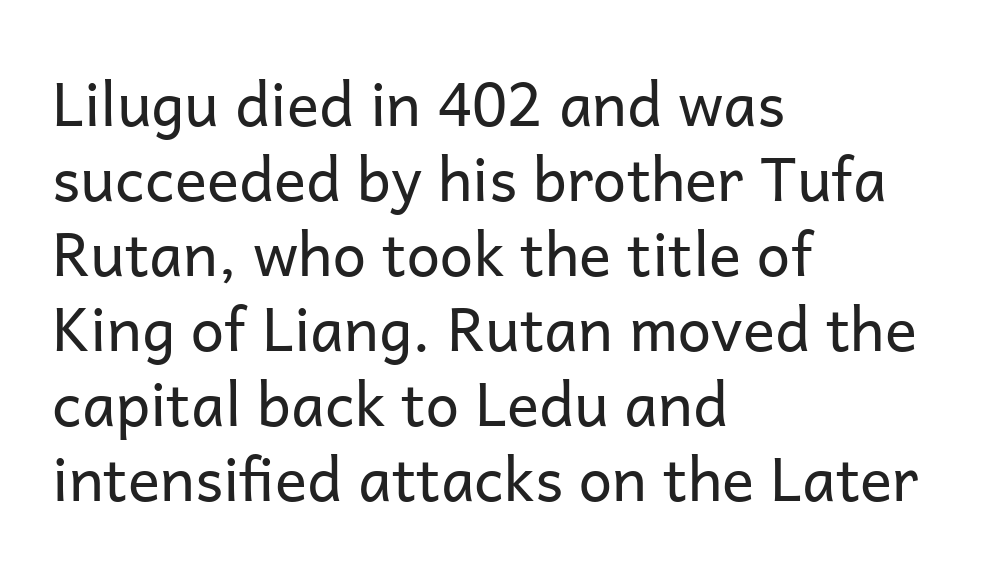
These lines were composed using upright roman letters. This sample is left-justified, so line endings fall wherever the words run out. Underlining? Definitely not there. Whoever set this chose a conventional vertical rhythm.
